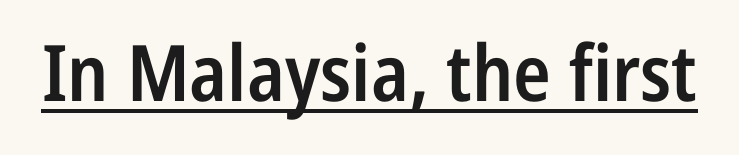
{"serif": "no", "italic": "no", "bold": "semi", "weight": "semibold", "width": "condensed", "stroke_contrast": "low", "x_height": "medium", "monospaced": "no", "underline": "yes", "letter_spacing": "normal", "letter_spacing_em": 0.0, "glyph_px": 78}
